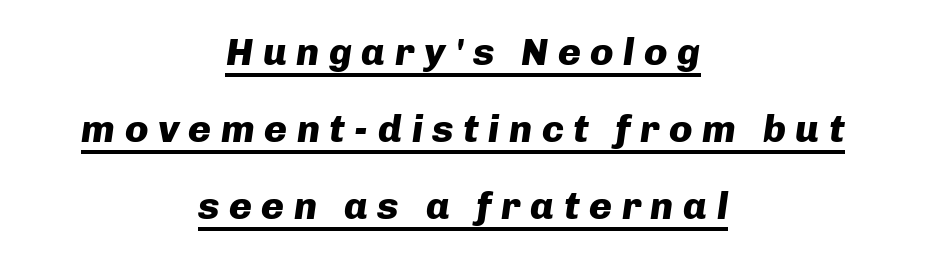
Q: Is the text bold? A: Yes.
Q: Is the text italic (slanted)? A: Yes, it leans right by about 8 degrees.
Q: Is the text underlined? A: Yes.
Q: How is the paragraph aligned? A: Centered.
Q: Is the spacing between letters normal or unusually wide? A: Unusually wide.
Q: Is the spacing between lines tight, normal or loose? A: Loose.
Q: Width (condensed, normal, or wide)? A: Normal.
Q: Stroke contrast? A: Low.
Q: x-height? A: Medium.
Q: Monospaced? A: No.
